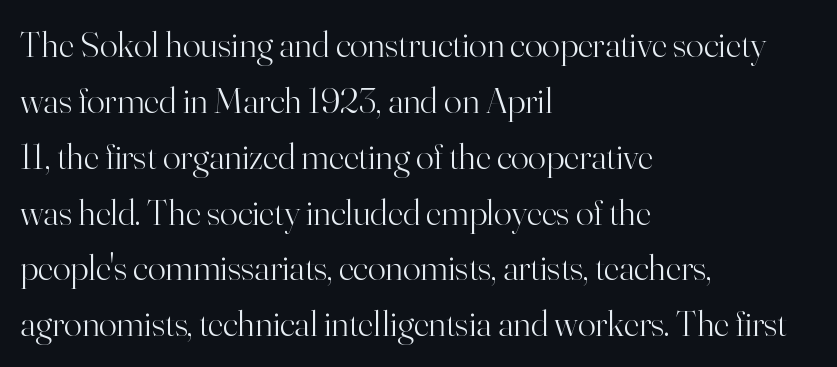
Q: Is the text bold? A: No.
Q: Is the text italic (slanted)? A: No, it is upright.
Q: Is the typeface a serif or a sans-serif typeface? A: Serif.
Q: Is the text underlined? A: No.
Q: How is the paragraph aligned? A: Left-aligned.
Q: Is the spacing between letters normal or unusually wide? A: Normal.
Q: Is the spacing between lines tight, normal or loose? A: Normal.
Q: Width (condensed, normal, or wide)? A: Normal.
Q: Stroke contrast? A: High.
Q: x-height? A: Small.
Q: Monospaced? A: No.
